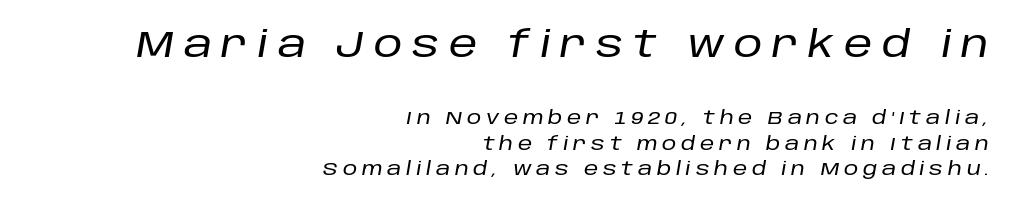
Bigger letters appear in the top chunk; the bottom chunk is reduced. You could only call the tracking loose — the letters float apart. Clear beneath every line of the passage. Proportional: the letters do not fall into vertical columns. Every character sits at an angle, as italics do. Regular leading.
